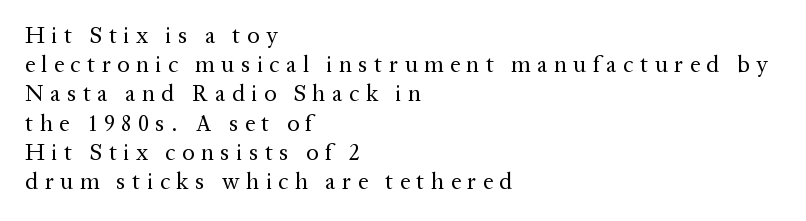
The image shows 23 px text type, upright; set left-aligned, normal line spacing (1.27x), unusually wide letter spacing (+0.28 em), not underlined.
